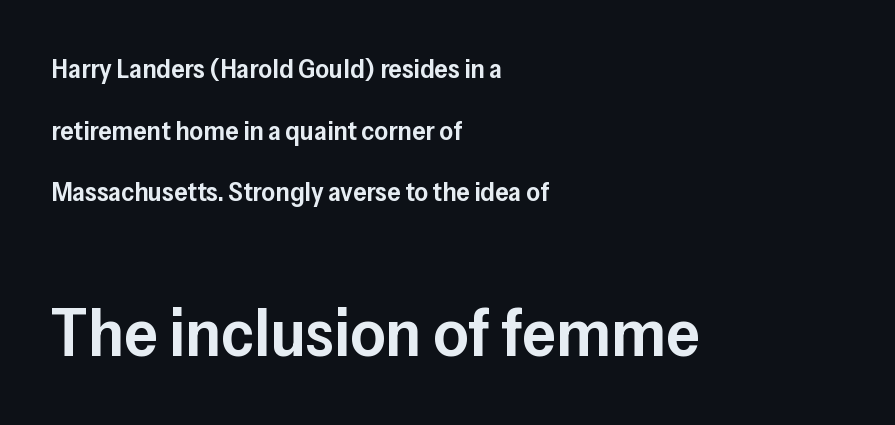
{"serif": "no", "italic": "no", "bold": "semi", "weight": "semibold", "width": "normal", "stroke_contrast": "low", "x_height": "medium", "monospaced": "no", "underline": "no", "align": "left", "line_spacing": "loose", "line_spacing_ratio": 2.28, "letter_spacing": "normal", "letter_spacing_em": 0.0, "larger_block": "second", "size_ratio": 2.52, "glyph_px": 68}
